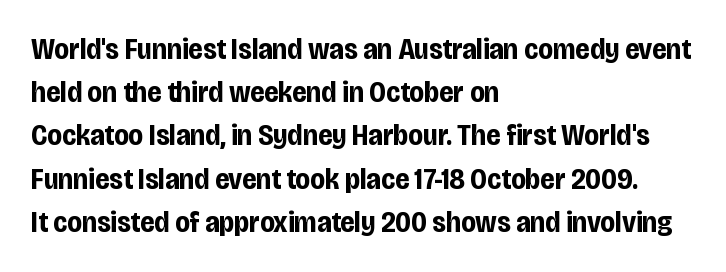
Q: Is the text bold? A: Yes.
Q: Is the text italic (slanted)? A: No, it is upright.
Q: Is the typeface a serif or a sans-serif typeface? A: Sans-serif.
Q: Is the text underlined? A: No.
Q: How is the paragraph aligned? A: Left-aligned.
Q: Is the spacing between letters normal or unusually wide? A: Normal.
Q: Is the spacing between lines tight, normal or loose? A: Normal.
Q: Width (condensed, normal, or wide)? A: Condensed.
Q: Stroke contrast? A: Low.
Q: x-height? A: Large.
Q: Monospaced? A: No.
